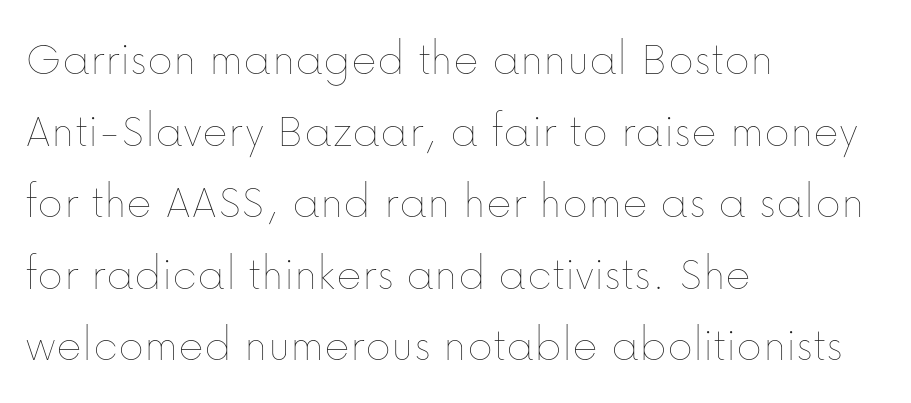
Q: Is the text bold? A: No.
Q: Is the text italic (slanted)? A: No, it is upright.
Q: Is the text underlined? A: No.
Q: How is the paragraph aligned? A: Left-aligned.
Q: Is the spacing between letters normal or unusually wide? A: Normal.
Q: Is the spacing between lines tight, normal or loose? A: Normal.
Q: Width (condensed, normal, or wide)? A: Normal.
Q: Stroke contrast? A: Low.
Q: x-height? A: Medium.
Q: Monospaced? A: No.
